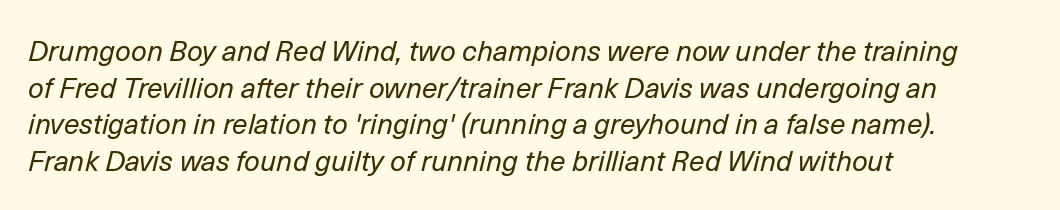
Q: Is the text bold? A: No.
Q: Is the text italic (slanted)? A: Yes, it leans right by about 14 degrees.
Q: Is the text underlined? A: No.
Q: How is the paragraph aligned? A: Left-aligned.
Q: Is the spacing between letters normal or unusually wide? A: Normal.
Q: Is the spacing between lines tight, normal or loose? A: Normal.
Q: Width (condensed, normal, or wide)? A: Normal.
Q: Stroke contrast? A: Low.
Q: x-height? A: Medium.
Q: Monospaced? A: No.
